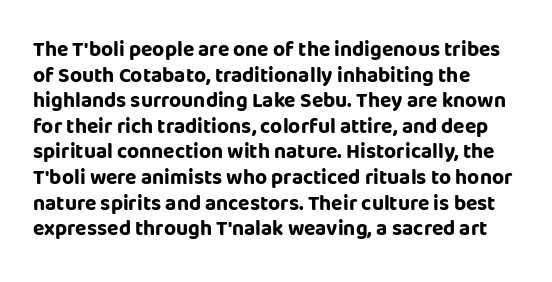
{"italic": "no", "bold": "yes", "underline": "no", "align": "left", "line_spacing_ratio": 1.22, "letter_spacing": "normal", "letter_spacing_em": 0.0, "glyph_px": 21}
